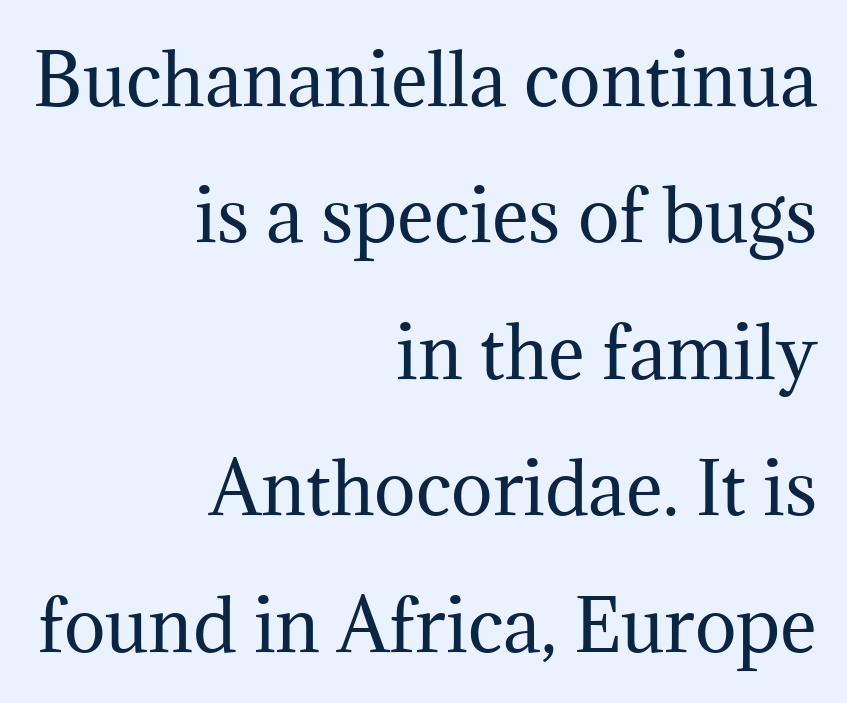
{"serif": "yes", "italic": "no", "bold": "no", "weight": "regular", "width": "normal", "stroke_contrast": "medium", "x_height": "medium", "monospaced": "no", "underline": "no", "align": "right", "line_spacing": "loose", "line_spacing_ratio": 1.95, "letter_spacing": "normal", "letter_spacing_em": 0.0, "glyph_px": 70}
